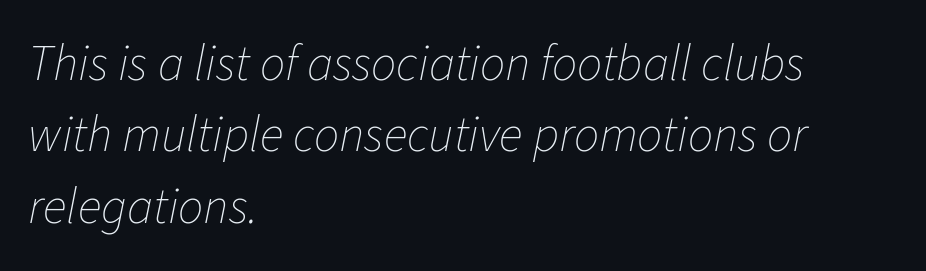
Decoration check: the copy has no underline. Every character sits at an angle, as italics do. The line-height multiplier appears to be the usual default. The face used here is proportionally spaced, like ordinary book or web type. In CSS terms this would be text-align: left. A light-to-regular cut is what we see here.
